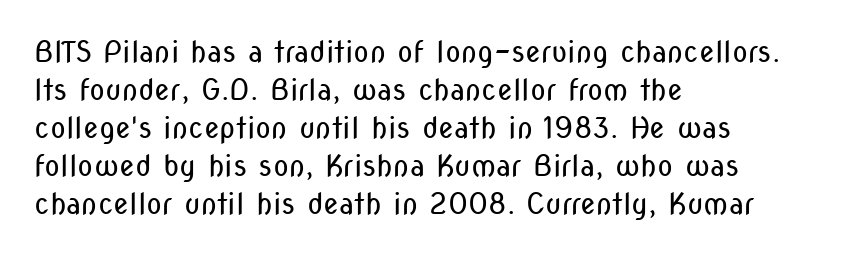
Letters have the restrained weight of plain body copy at most. Any mark beneath the type? The region is blank. The type is set solid horizontally, with unmodified tracking. Posture: vertical. The glyphs in this specimen are sans serif. A typesetter would call this proportional, since set widths differ per character.
